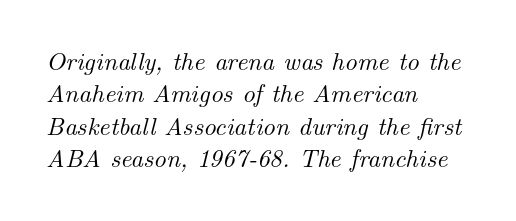
{"italic": "yes", "lean": "right", "slant_degrees": 14, "underline": "no", "align": "left", "line_spacing": "normal", "line_spacing_ratio": 1.3, "letter_spacing": "normal", "letter_spacing_em": 0.0, "glyph_px": 25}
